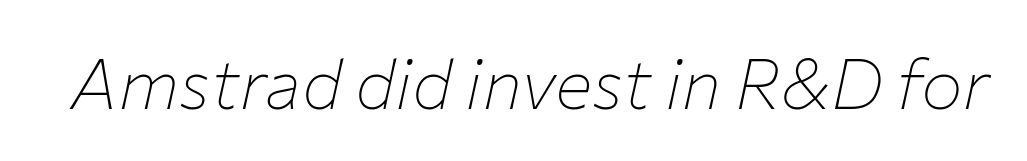
Q: Is the text bold? A: No.
Q: Is the text italic (slanted)? A: Yes, it leans right by about 12 degrees.
Q: Is the text underlined? A: No.
Q: Is the spacing between letters normal or unusually wide? A: Normal.
Q: Width (condensed, normal, or wide)? A: Normal.
Q: Stroke contrast? A: Low.
Q: x-height? A: Medium.
Q: Monospaced? A: No.
